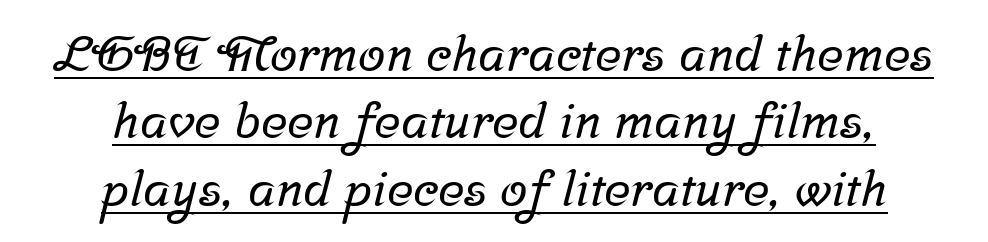
The image shows 50 px text type; set centered, normal line spacing (1.35x), normal letter spacing, underlined; low stroke contrast and a medium x-height.
